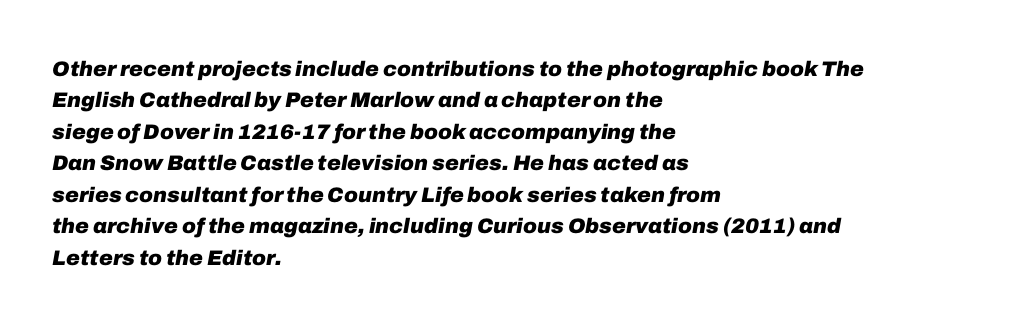
The image shows 21 px bold type, italic (leaning right); set left-aligned, normal line spacing (1.5x), normal letter spacing, not underlined.
